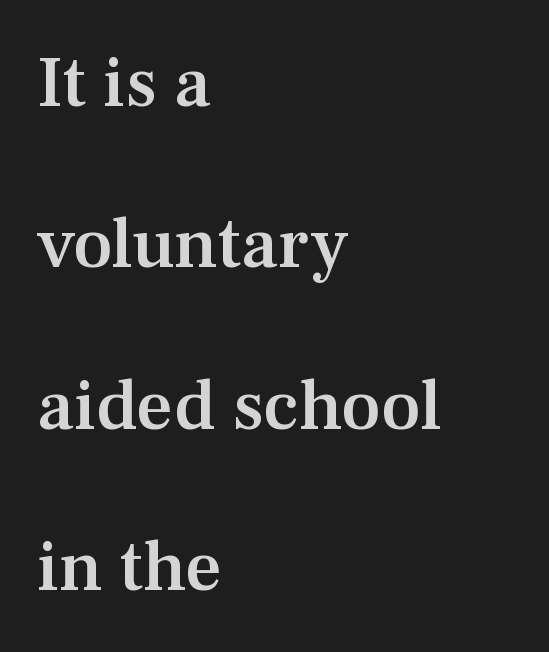
A typesetter would call this zero additional tracking. Think of a printed novel: that variable character pitch is what you see here. The passage is arranged the way most books set body copy — flush left. Does the type have serifs? Yes, each stem ends in a small foot.
